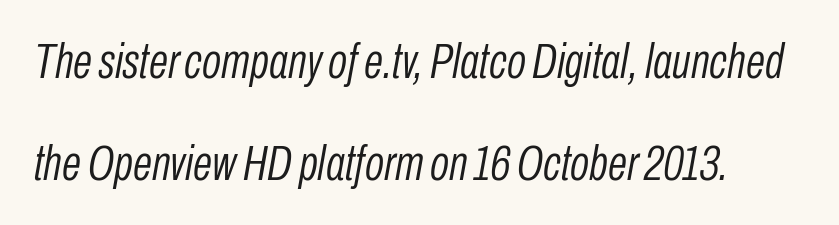
The image shows 50 px light, condensed type, italic (leaning right); set loose line spacing (2.04x), normal letter spacing, not underlined; low stroke contrast and a medium x-height.
